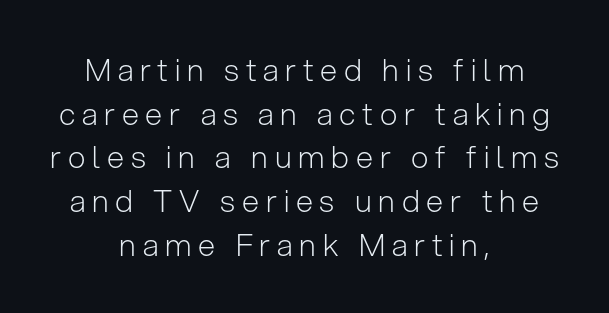
{"serif": "no", "italic": "no", "bold": "no", "weight": "light", "width": "normal", "stroke_contrast": "low", "x_height": "medium", "monospaced": "no", "underline": "no", "align": "center", "line_spacing": "normal", "line_spacing_ratio": 1.41, "letter_spacing": "wide", "letter_spacing_em": 0.22, "glyph_px": 31}
